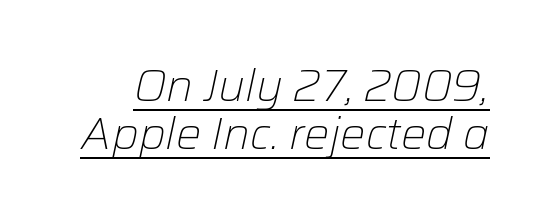
The image shows 45 px light type, italic (leaning right); set tight line spacing (1.07x), normal letter spacing, underlined; low stroke contrast and a medium x-height.
